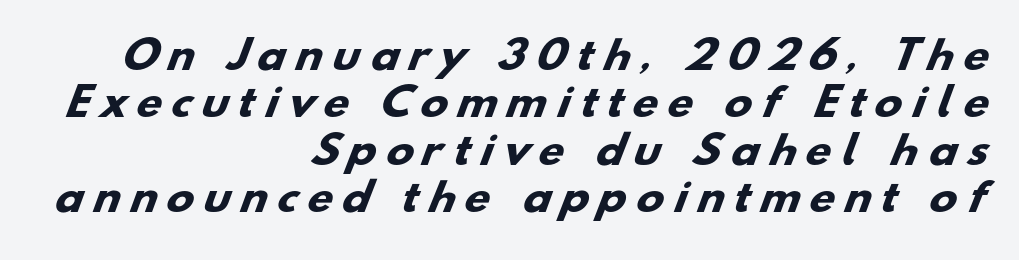
{"serif": "no", "bold": "yes", "weight": "heavy", "width": "wide", "stroke_contrast": "low", "x_height": "small", "monospaced": "no", "underline": "no", "align": "right", "line_spacing": "normal", "line_spacing_ratio": 1.28, "letter_spacing": "wide", "letter_spacing_em": 0.3, "glyph_px": 37}
